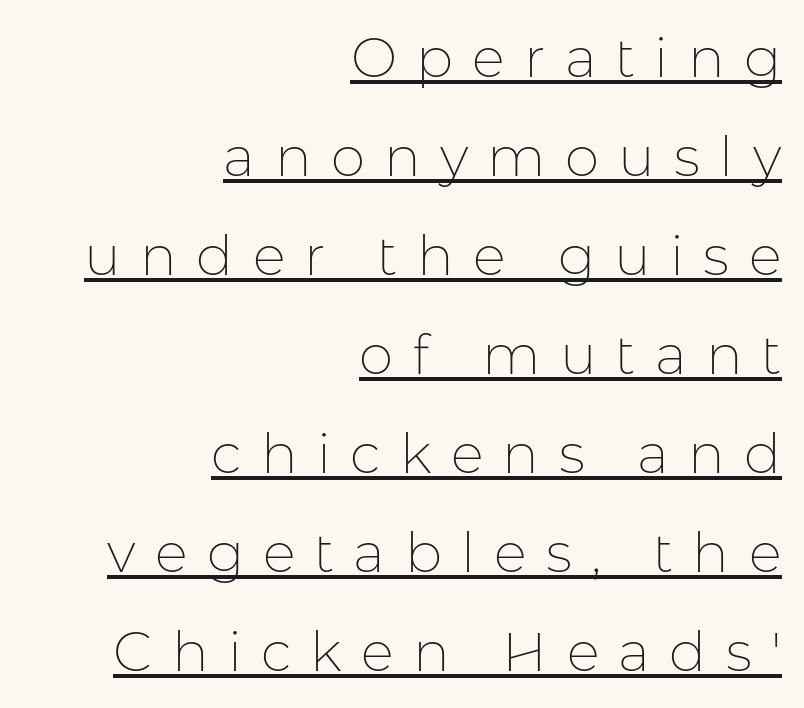
{"serif": "no", "italic": "no", "bold": "no", "weight": "thin", "width": "normal", "stroke_contrast": "low", "x_height": "medium", "monospaced": "no", "underline": "yes", "align": "right", "line_spacing_ratio": 1.8, "letter_spacing": "wide", "letter_spacing_em": 0.35, "glyph_px": 55}
